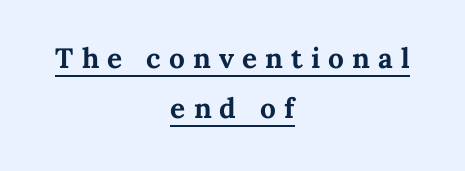
{"italic": "no", "bold": "yes", "weight": "bold", "width": "normal", "stroke_contrast": "medium", "x_height": "medium", "monospaced": "no", "underline": "yes", "align": "center", "line_spacing_ratio": 1.79, "letter_spacing": "wide", "letter_spacing_em": 0.29, "glyph_px": 28}
